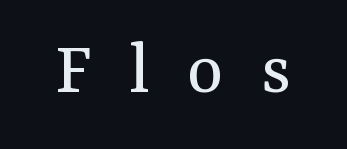
Q: Is the text bold? A: No.
Q: Is the text italic (slanted)? A: No, it is upright.
Q: Is the typeface a serif or a sans-serif typeface? A: Serif.
Q: Is the text underlined? A: No.
Q: Is the spacing between letters normal or unusually wide? A: Unusually wide.
Q: Width (condensed, normal, or wide)? A: Normal.
Q: Stroke contrast? A: Medium.
Q: x-height? A: Medium.
Q: Monospaced? A: No.
